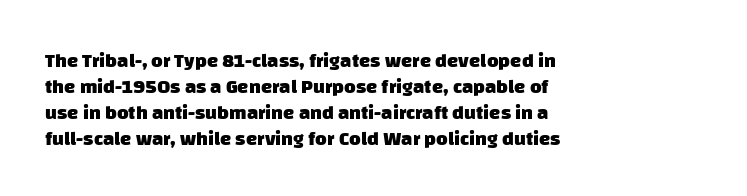
Q: Is the text bold? A: Yes.
Q: Is the text underlined? A: No.
Q: How is the paragraph aligned? A: Left-aligned.
Q: Is the spacing between letters normal or unusually wide? A: Normal.
Q: Is the spacing between lines tight, normal or loose? A: Normal.
